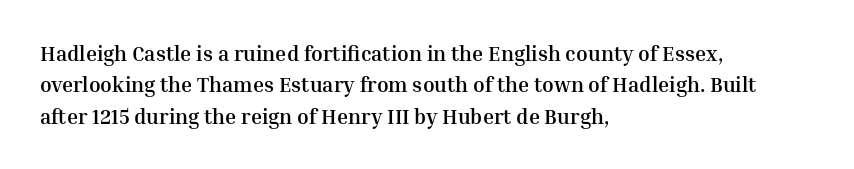
Q: Is the text bold? A: Yes.
Q: Is the text italic (slanted)? A: No, it is upright.
Q: Is the text underlined? A: No.
Q: How is the paragraph aligned? A: Left-aligned.
Q: Is the spacing between letters normal or unusually wide? A: Normal.
Q: Is the spacing between lines tight, normal or loose? A: Normal.
